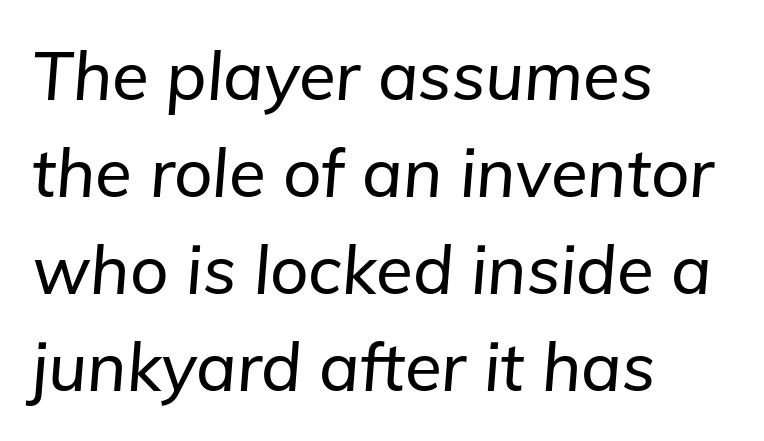
{"italic": "yes", "lean": "right", "slant_degrees": 5, "width": "normal", "stroke_contrast": "low", "x_height": "medium", "monospaced": "no", "underline": "no", "align": "left", "line_spacing": "normal", "line_spacing_ratio": 1.45, "letter_spacing": "normal", "letter_spacing_em": 0.0, "glyph_px": 67}
